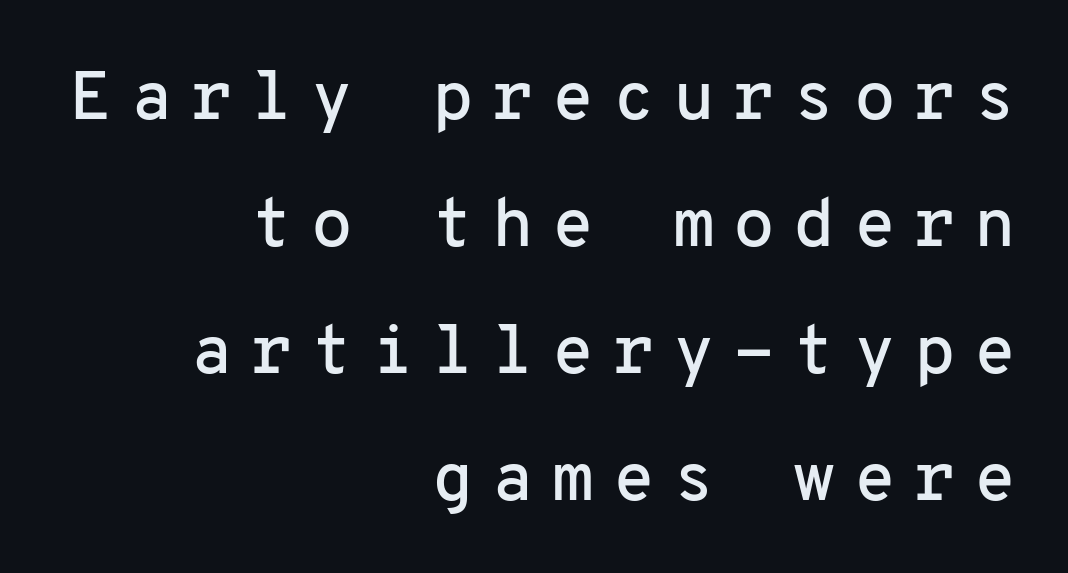
Serifs: no, the terminals of the letterforms are clean. The letters march in equal steps, a hallmark of fixed-pitch type. The horizontal fit of the characters is loose and conspicuously gappy. Beneath every word, the page is bare. All the whitespace from short lines collects on the left. This is the regular roman posture of the typeface.
